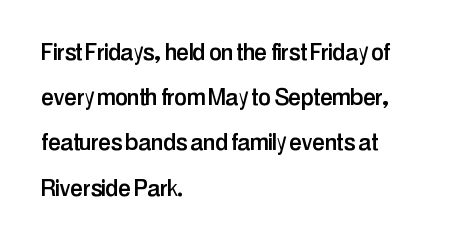
The image shows 29 px condensed sans-serif type, upright; set left-aligned, normal line spacing (1.56x), normal letter spacing, not underlined; low stroke contrast and a medium x-height.
